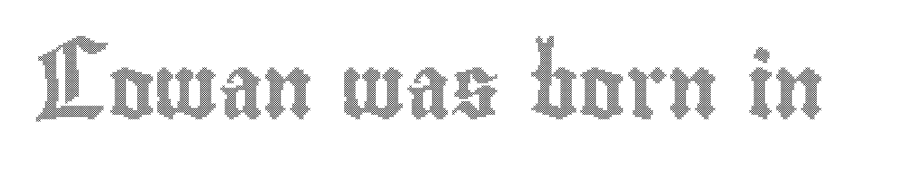
{"italic": "no", "width": "condensed", "x_height": "small", "monospaced": "no", "underline": "no", "letter_spacing": "normal", "letter_spacing_em": 0.0, "glyph_px": 63}
